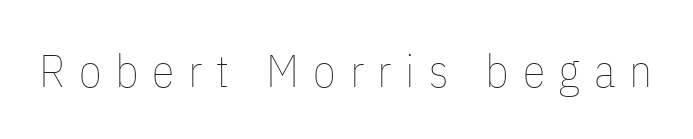
Style check: upright. Weight: regular or lighter. Spacing verdict: proportional, widths tailored to each character. The face used here is rendered with a markedly widened letterfit. The strip under each line holds only bare page.
